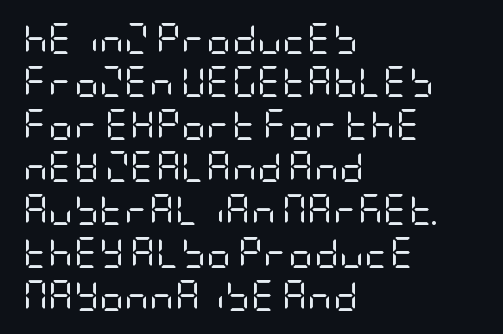
The image shows 31 px regular-weight, condensed sans-serif type, upright; set left-aligned, normal line spacing (1.38x), normal letter spacing, not underlined; low stroke contrast and a large x-height.
